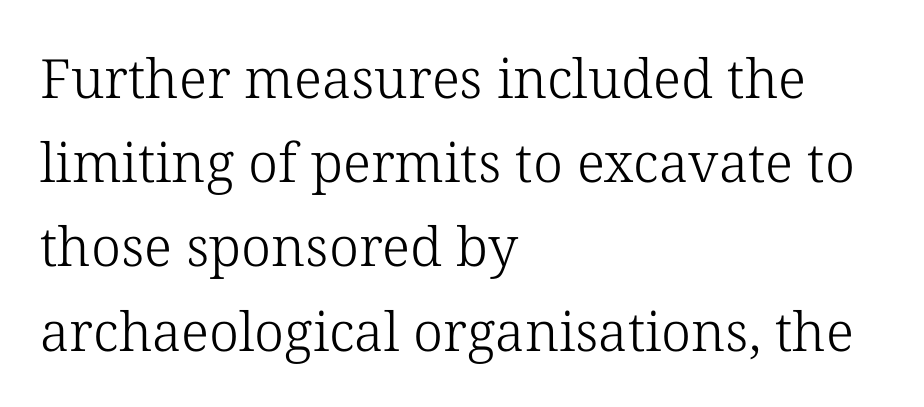
{"serif": "yes", "italic": "no", "bold": "no", "weight": "light", "width": "normal", "stroke_contrast": "low", "x_height": "medium", "monospaced": "no", "underline": "no", "align": "left", "line_spacing": "normal", "line_spacing_ratio": 1.56, "letter_spacing": "normal", "letter_spacing_em": 0.0, "glyph_px": 54}
